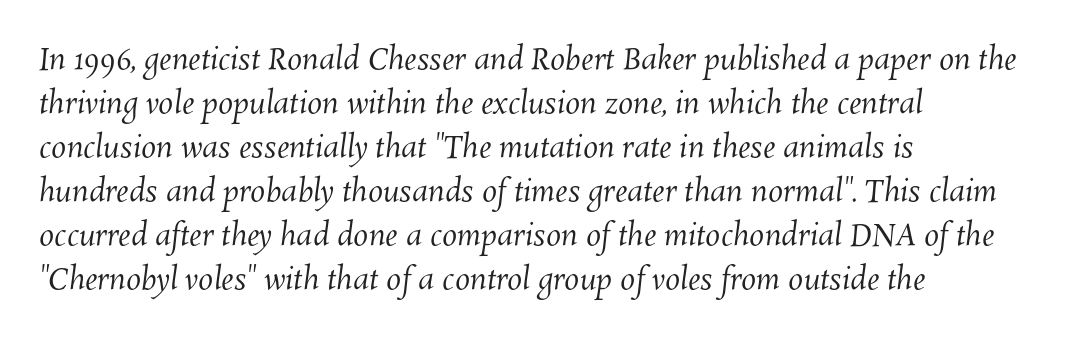
Line spacing here is normal. How are the letters spaced? Ordinarily, with no added tracking. Letters rest on an invisible, unmarked baseline. The paragraph has a hard left edge and a soft right edge.
